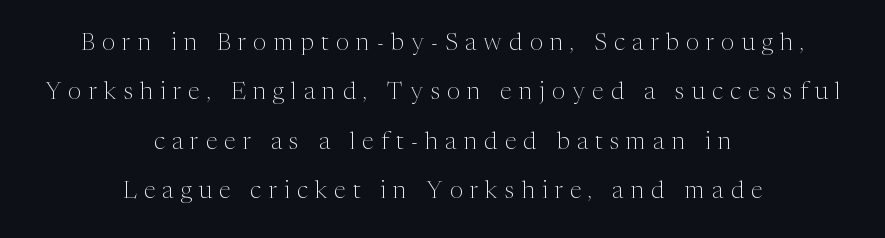
{"italic": "no", "bold": "no", "underline": "no", "align": "center", "line_spacing": "loose", "line_spacing_ratio": 2.06, "letter_spacing": "wide", "letter_spacing_em": 0.3, "glyph_px": 24}
